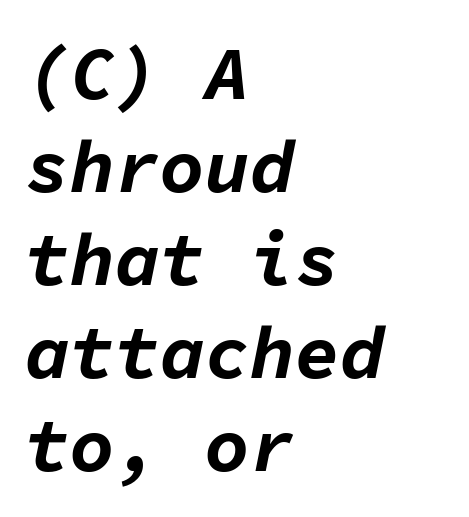
Q: Is the text bold? A: Yes.
Q: Is the text italic (slanted)? A: Yes, it leans right by about 11 degrees.
Q: Is the text underlined? A: No.
Q: How is the paragraph aligned? A: Left-aligned.
Q: Is the spacing between letters normal or unusually wide? A: Normal.
Q: Width (condensed, normal, or wide)? A: Normal.
Q: Stroke contrast? A: Low.
Q: x-height? A: Medium.
Q: Monospaced? A: Yes.
